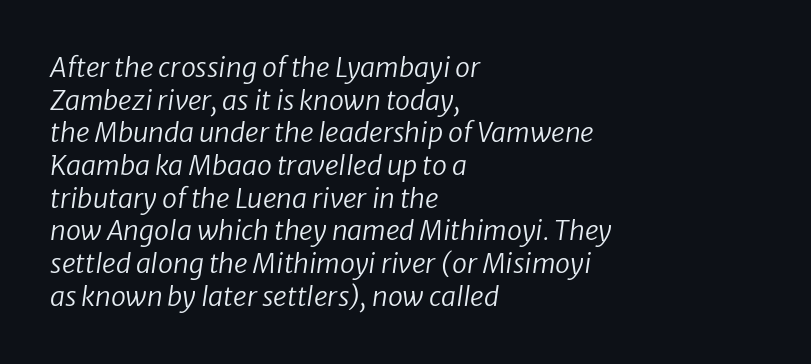
The image shows 27 px text type, italic (leaning right); set left-aligned, line spacing 1.21x, normal letter spacing, not underlined.
